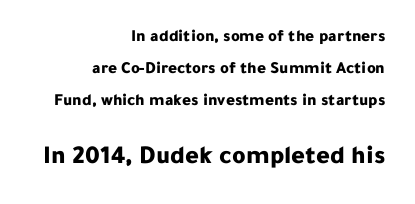
The image shows 26 px bold type, upright; set right-aligned, line spacing 1.87x, normal letter spacing, not underlined; the second (bottom) block is 1.53x larger.
